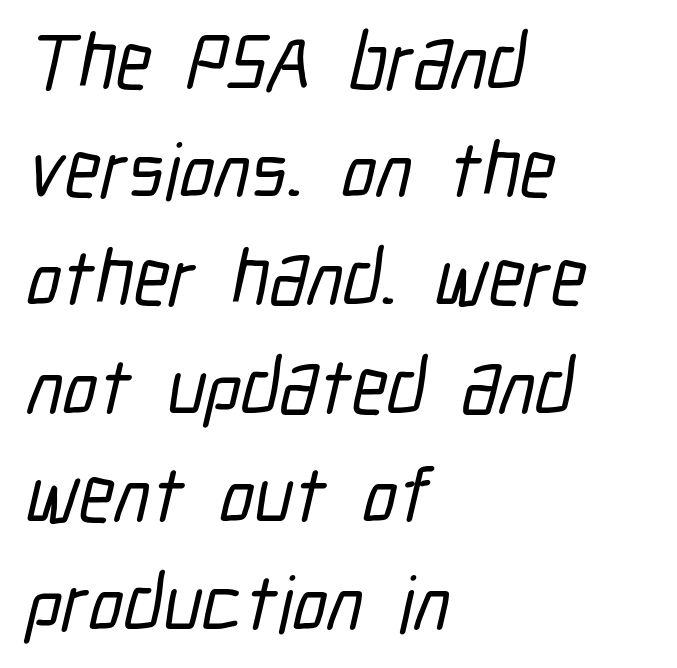
{"serif": "no", "width": "condensed", "stroke_contrast": "low", "x_height": "medium", "monospaced": "no", "underline": "no", "align": "left", "line_spacing": "normal", "line_spacing_ratio": 1.37, "letter_spacing": "normal", "letter_spacing_em": 0.0, "glyph_px": 79}
